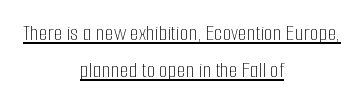
This sample uses plain, unmodified letter spacing. Interline gaps are of average width in this sample. The type sits square on the baseline with zero lean. Weight class: somewhere from thin through regular.
